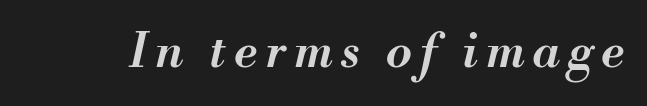
The space directly below the letters is spotless. Compared with ordinary roman type, these characters are visibly tilted. This is moderately heavy type, rendered in semibold. You could not count columns in this text — the font is proportionally spaced.
